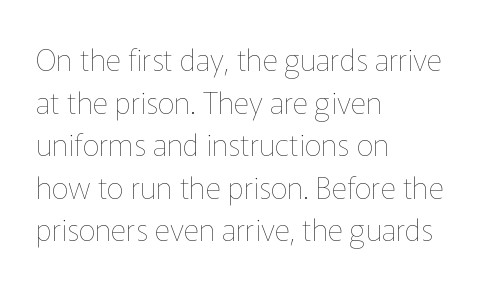
The image shows 30 px thin type, upright; set left-aligned, normal line spacing (1.42x), normal letter spacing, not underlined; low stroke contrast and a medium x-height.
